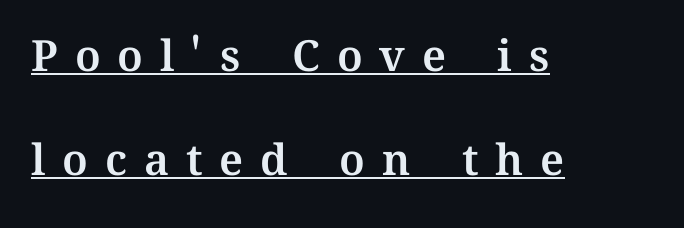
{"italic": "no", "width": "normal", "stroke_contrast": "medium", "x_height": "medium", "monospaced": "no", "underline": "yes", "align": "left", "line_spacing": "loose", "line_spacing_ratio": 2.41, "letter_spacing": "wide", "letter_spacing_em": 0.39, "glyph_px": 43}
